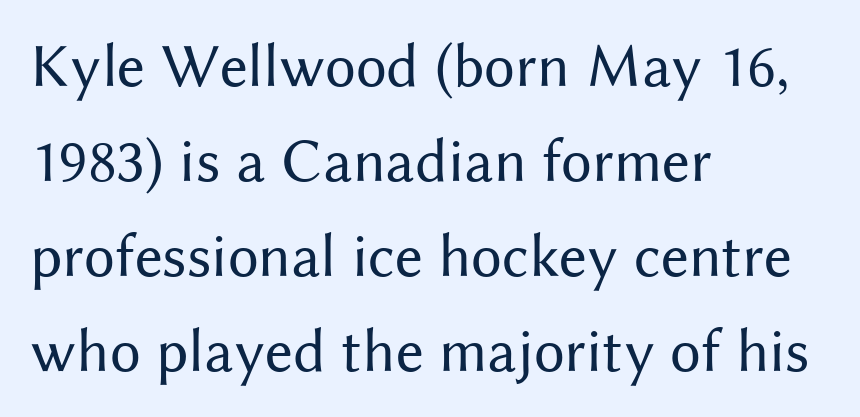
A quiet, ordinary-to-light weight characterises the typeface. The baseline area is clear. Each line starts at the same left margin while the right side varies. Is there much room between lines? A standard amount, neither cramped nor airy. Do the characters align in a grid? No, the font is proportional. Are there feet on the stems? There aren't — it's a sans.
